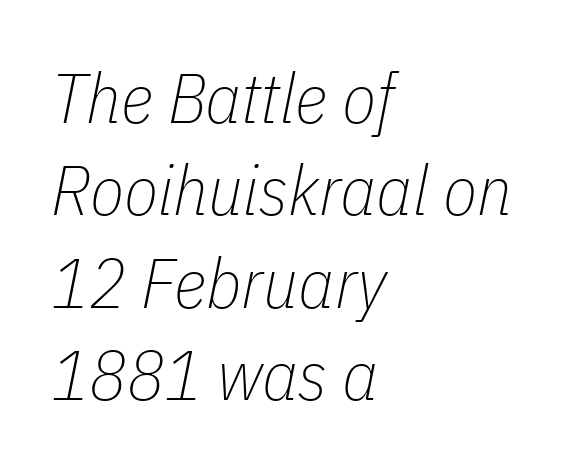
The image shows 70 px thin, condensed type, italic (leaning right); set left-aligned, normal line spacing (1.32x), normal letter spacing, not underlined; low stroke contrast and a medium x-height.
